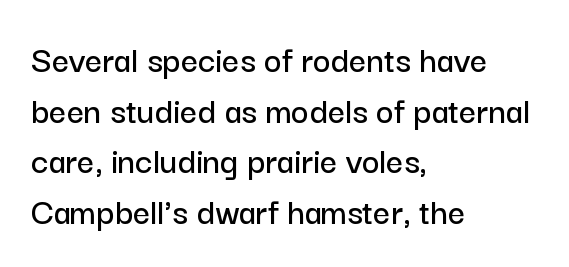
Q: Is the text italic (slanted)? A: No, it is upright.
Q: Is the typeface a serif or a sans-serif typeface? A: Sans-serif.
Q: Is the text underlined? A: No.
Q: How is the paragraph aligned? A: Left-aligned.
Q: Is the spacing between letters normal or unusually wide? A: Normal.
Q: Is the spacing between lines tight, normal or loose? A: Normal.
Q: Width (condensed, normal, or wide)? A: Normal.
Q: Stroke contrast? A: Low.
Q: x-height? A: Medium.
Q: Monospaced? A: No.
